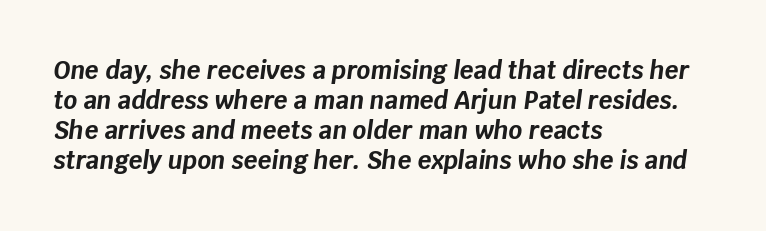
Q: Is the text bold? A: Yes.
Q: Is the text italic (slanted)? A: Yes, it leans right by about 8 degrees.
Q: Is the text underlined? A: No.
Q: How is the paragraph aligned? A: Left-aligned.
Q: Is the spacing between letters normal or unusually wide? A: Normal.
Q: Is the spacing between lines tight, normal or loose? A: Normal.
